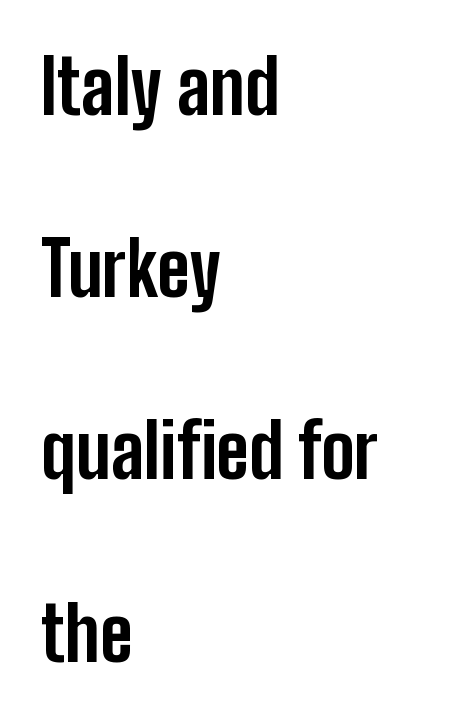
Q: Is the text bold? A: Yes.
Q: Is the text italic (slanted)? A: No, it is upright.
Q: Is the typeface a serif or a sans-serif typeface? A: Sans-serif.
Q: Is the text underlined? A: No.
Q: How is the paragraph aligned? A: Left-aligned.
Q: Is the spacing between letters normal or unusually wide? A: Normal.
Q: Is the spacing between lines tight, normal or loose? A: Loose.
Q: Width (condensed, normal, or wide)? A: Condensed.
Q: Stroke contrast? A: Low.
Q: x-height? A: Medium.
Q: Monospaced? A: No.
